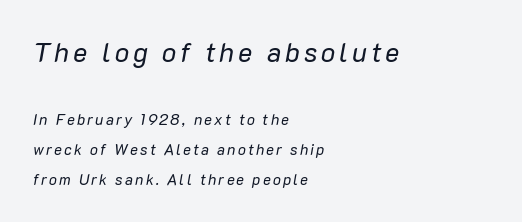
Q: Is the text bold? A: No.
Q: Is the text italic (slanted)? A: Yes, it leans right by about 10 degrees.
Q: Is the text underlined? A: No.
Q: How is the paragraph aligned? A: Left-aligned.
Q: Is the spacing between lines tight, normal or loose? A: Loose.
Q: Which block of text is set in a larger size, the first (top) or the second (bottom)? A: The first (top) one.
